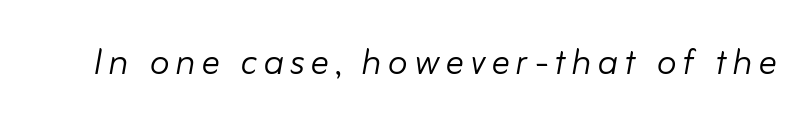
The image shows 46 px light type, italic (leaning right); set not underlined; low stroke contrast and a small x-height.
